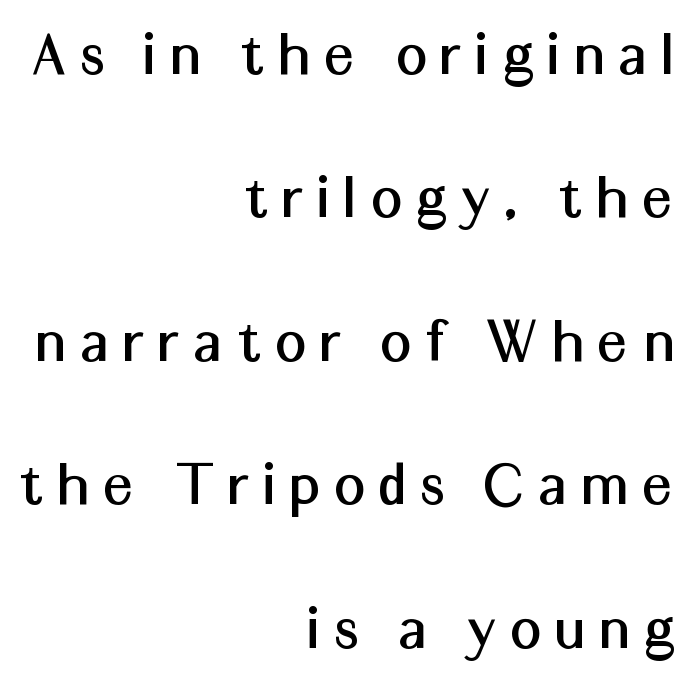
Q: Is the text italic (slanted)? A: No, it is upright.
Q: Is the typeface a serif or a sans-serif typeface? A: Sans-serif.
Q: Is the text underlined? A: No.
Q: How is the paragraph aligned? A: Right-aligned.
Q: Is the spacing between letters normal or unusually wide? A: Unusually wide.
Q: Is the spacing between lines tight, normal or loose? A: Loose.
Q: Width (condensed, normal, or wide)? A: Normal.
Q: Stroke contrast? A: Medium.
Q: x-height? A: Medium.
Q: Monospaced? A: No.
